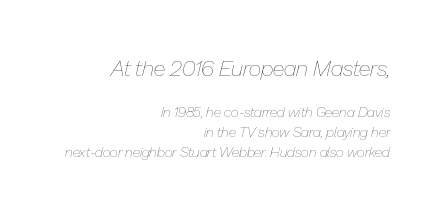
The image shows 22 px text type, italic (leaning right); set right-aligned, normal line spacing (1.43x), normal letter spacing, not underlined; the first (top) block is 1.57x larger.
